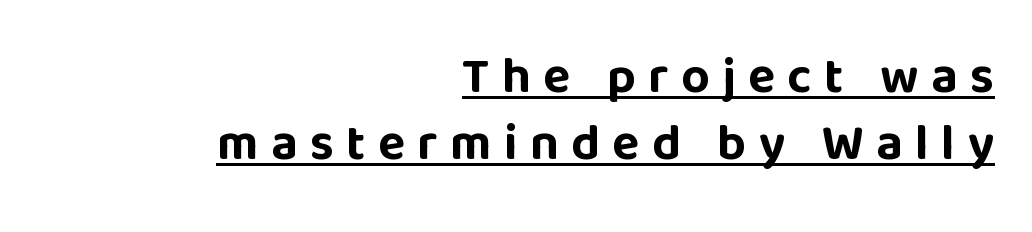
{"serif": "no", "italic": "no", "bold": "yes", "weight": "bold", "width": "normal", "stroke_contrast": "low", "x_height": "large", "monospaced": "no", "underline": "yes", "align": "right", "line_spacing": "normal", "line_spacing_ratio": 1.35, "letter_spacing": "wide", "letter_spacing_em": 0.25, "glyph_px": 50}
